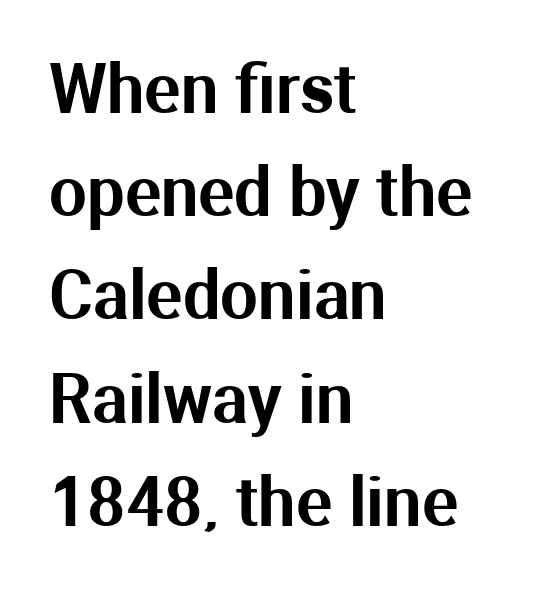
The image shows 67 px sans-serif type, upright; set left-aligned, normal line spacing (1.54x), normal letter spacing, not underlined; medium stroke contrast and a medium x-height.
